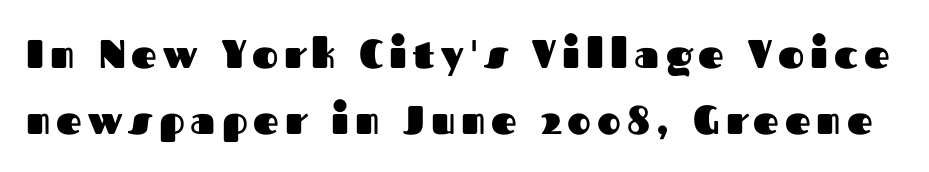
{"serif": "no", "italic": "no", "bold": "yes", "weight": "heavy", "width": "normal", "stroke_contrast": "medium", "x_height": "medium", "monospaced": "no", "underline": "no", "line_spacing": "normal", "line_spacing_ratio": 1.64, "glyph_px": 40}
